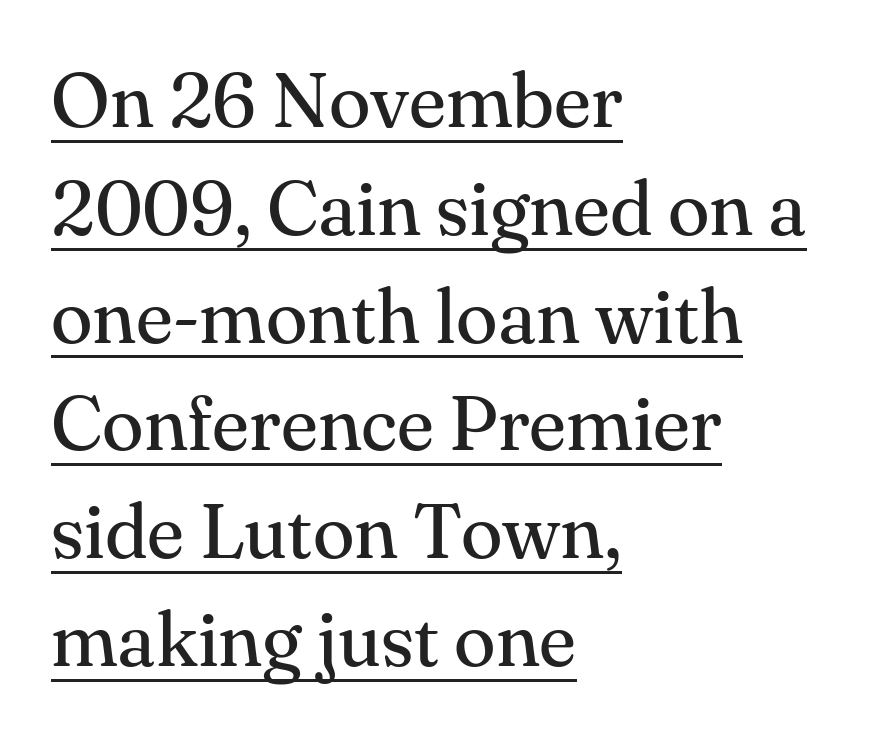
The image shows 77 px regular-weight serif type, upright; set left-aligned, normal line spacing (1.4x), normal letter spacing, underlined; medium stroke contrast and a small x-height.
